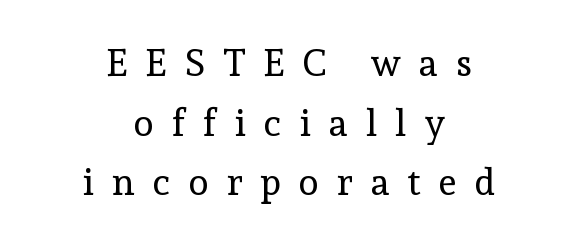
Q: Is the text bold? A: No.
Q: Is the text italic (slanted)? A: No, it is upright.
Q: Is the typeface a serif or a sans-serif typeface? A: Serif.
Q: Is the text underlined? A: No.
Q: How is the paragraph aligned? A: Centered.
Q: Is the spacing between letters normal or unusually wide? A: Unusually wide.
Q: Is the spacing between lines tight, normal or loose? A: Normal.
Q: Width (condensed, normal, or wide)? A: Normal.
Q: x-height? A: Medium.
Q: Monospaced? A: No.
